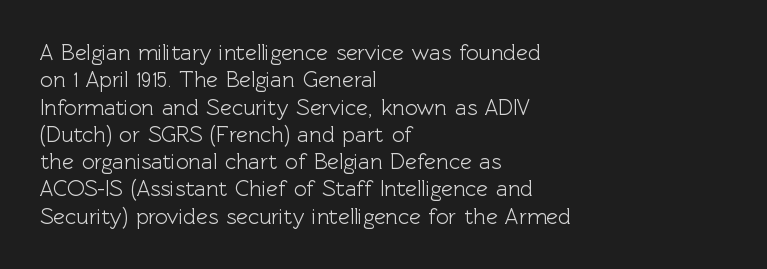
{"italic": "no", "underline": "no", "align": "left", "line_spacing_ratio": 1.24, "letter_spacing": "normal", "letter_spacing_em": 0.0, "glyph_px": 22}
